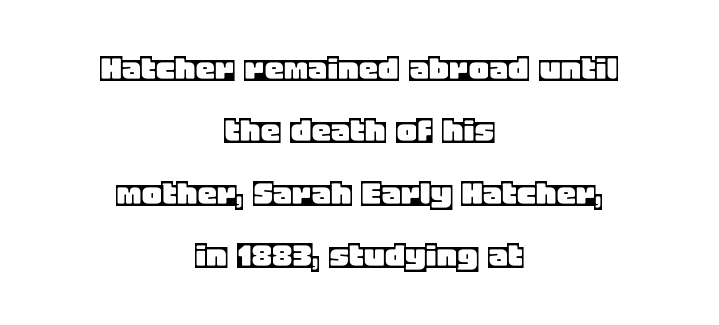
{"italic": "no", "width": "normal", "x_height": "large", "monospaced": "no", "underline": "no", "align": "center", "line_spacing": "normal", "line_spacing_ratio": 1.6, "letter_spacing": "normal", "letter_spacing_em": 0.0, "glyph_px": 39}
